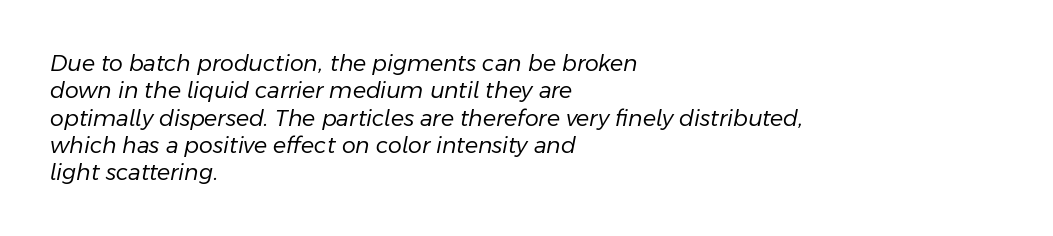
The gaps between neighbouring characters are ordinary and unremarkable. Left-aligned paragraph, ragged on the right. Designer's note — italics engaged. The cut favours lightness, reaching ordinary text weight at its darkest.
